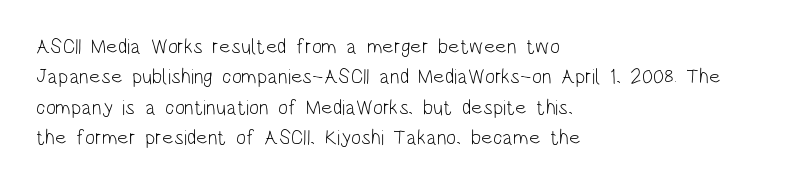
{"italic": "no", "bold": "no", "underline": "no", "align": "left", "line_spacing": "normal", "line_spacing_ratio": 1.45, "letter_spacing": "normal", "letter_spacing_em": 0.0, "glyph_px": 21}
